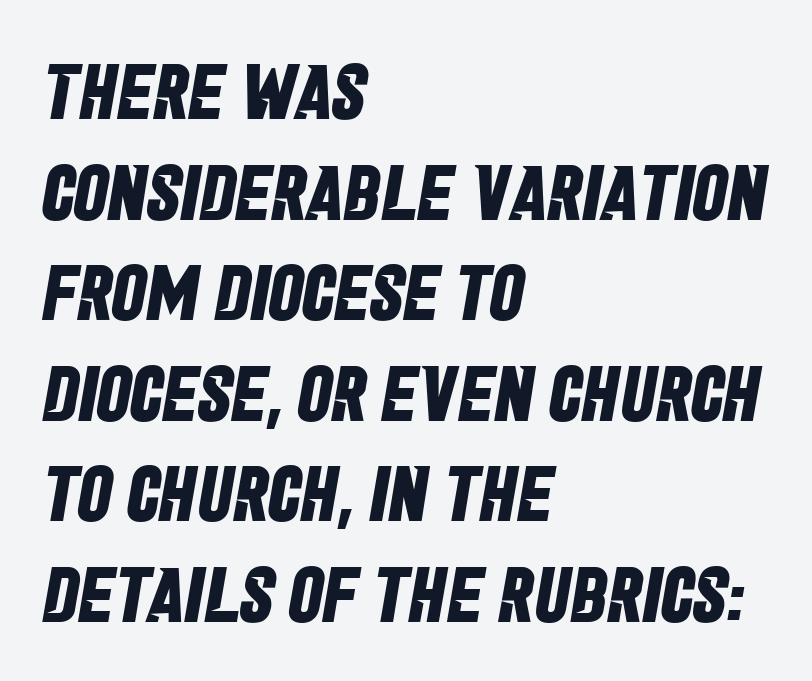
{"serif": "no", "bold": "yes", "weight": "bold", "width": "condensed", "stroke_contrast": "low", "x_height": "large", "monospaced": "no", "underline": "no", "align": "left", "line_spacing": "normal", "line_spacing_ratio": 1.29, "letter_spacing": "normal", "letter_spacing_em": 0.0, "glyph_px": 78}
